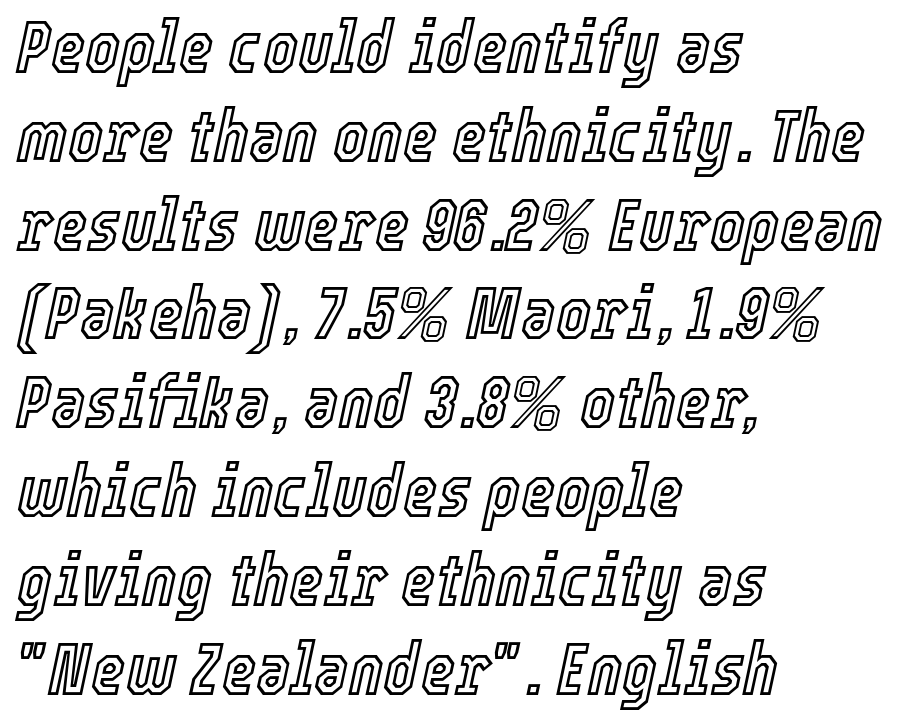
{"italic": "yes", "lean": "right", "slant_degrees": 12, "width": "condensed", "x_height": "medium", "monospaced": "no", "underline": "no", "align": "left", "line_spacing_ratio": 1.2, "letter_spacing": "normal", "letter_spacing_em": 0.0, "glyph_px": 74}
